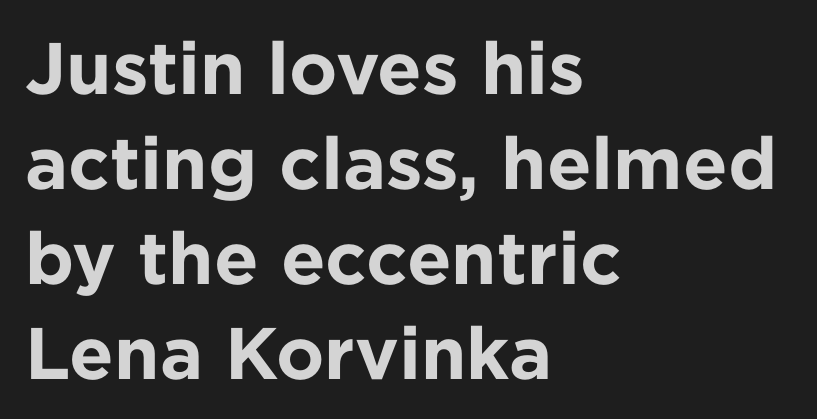
{"serif": "no", "italic": "no", "bold": "yes", "weight": "bold", "width": "normal", "stroke_contrast": "low", "x_height": "medium", "monospaced": "no", "underline": "no", "align": "left", "line_spacing": "normal", "line_spacing_ratio": 1.3, "letter_spacing": "normal", "letter_spacing_em": 0.0, "glyph_px": 73}
